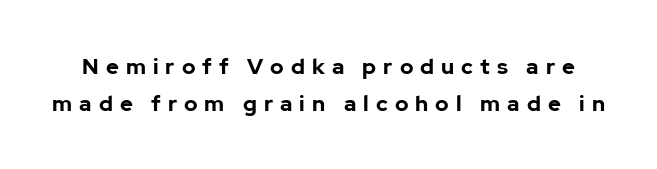
Q: Is the text bold? A: Yes.
Q: Is the text italic (slanted)? A: No, it is upright.
Q: Is the text underlined? A: No.
Q: Is the spacing between letters normal or unusually wide? A: Unusually wide.
Q: Is the spacing between lines tight, normal or loose? A: Normal.
